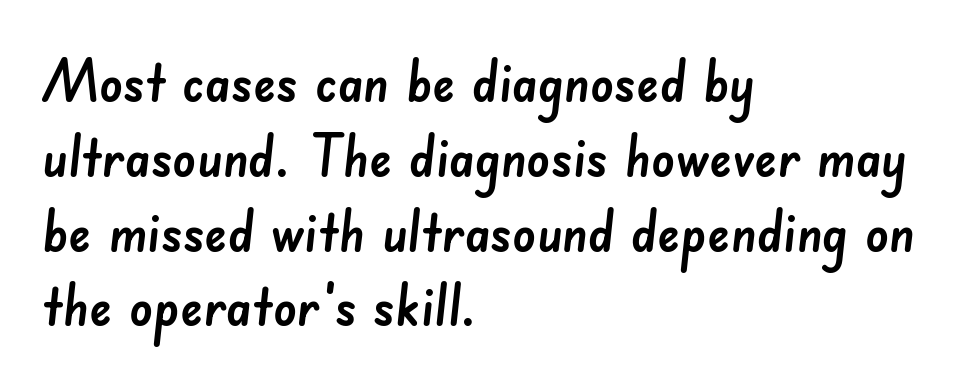
Q: Is the typeface a serif or a sans-serif typeface? A: Sans-serif.
Q: Is the text underlined? A: No.
Q: How is the paragraph aligned? A: Left-aligned.
Q: Is the spacing between letters normal or unusually wide? A: Normal.
Q: Is the spacing between lines tight, normal or loose? A: Normal.
Q: Width (condensed, normal, or wide)? A: Normal.
Q: Stroke contrast? A: Low.
Q: x-height? A: Small.
Q: Monospaced? A: No.
